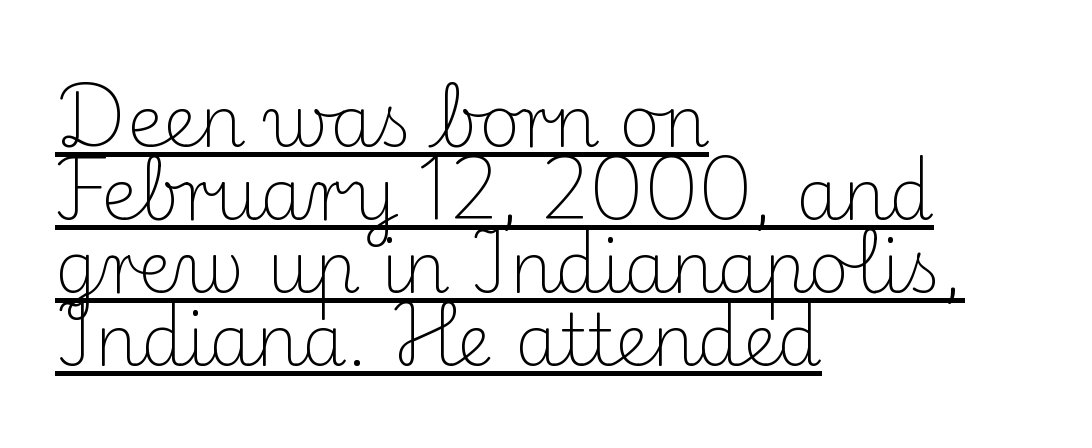
The image shows 71 px light serif type, upright; set left-aligned, tight line spacing (1.03x), normal letter spacing, underlined; medium stroke contrast and a small x-height.
